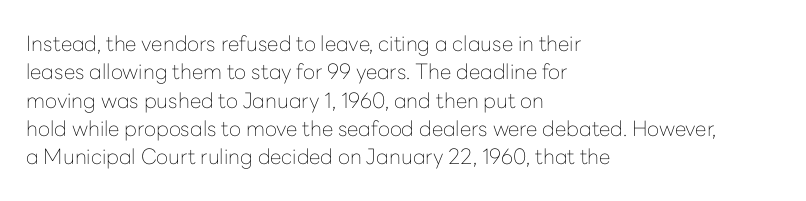
The image shows 21 px text type, upright; set left-aligned, normal line spacing (1.35x), normal letter spacing, not underlined.
